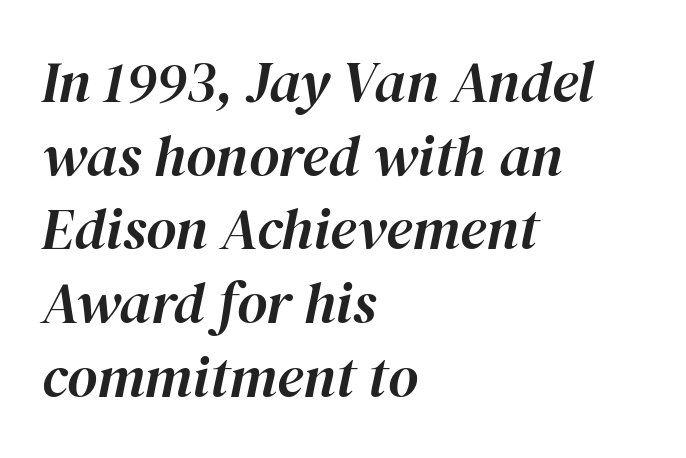
{"italic": "yes", "lean": "right", "slant_degrees": 12, "width": "normal", "stroke_contrast": "high", "x_height": "medium", "monospaced": "no", "underline": "no", "align": "left", "line_spacing": "normal", "line_spacing_ratio": 1.27, "letter_spacing": "normal", "letter_spacing_em": 0.0, "glyph_px": 58}
